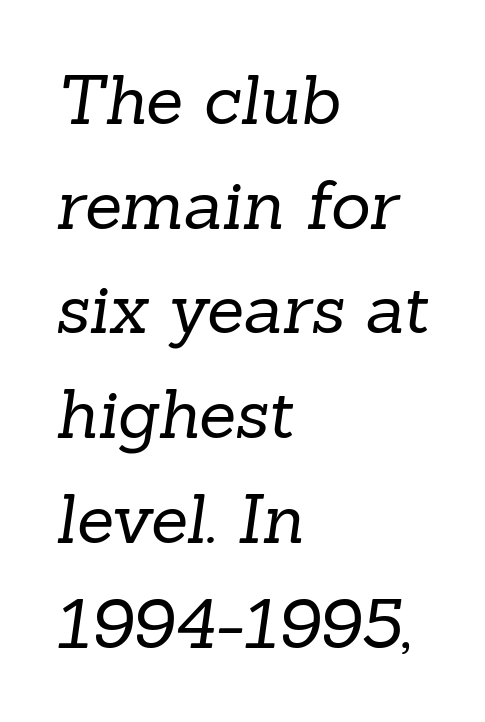
{"serif": "yes", "bold": "no", "weight": "regular", "width": "normal", "stroke_contrast": "low", "x_height": "medium", "monospaced": "no", "underline": "no", "align": "left", "line_spacing": "normal", "line_spacing_ratio": 1.54, "letter_spacing": "normal", "letter_spacing_em": 0.0, "glyph_px": 68}
